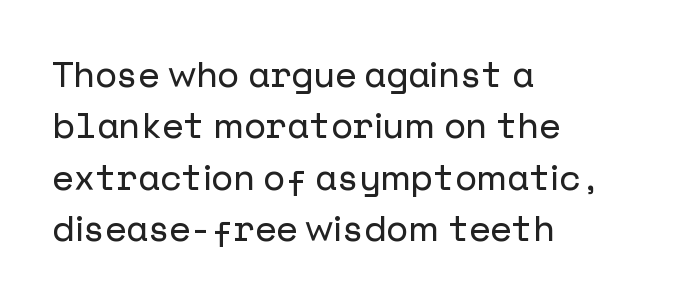
The image shows 35 px sans-serif type, upright; set left-aligned, normal line spacing (1.47x), normal letter spacing, not underlined; low stroke contrast and a medium x-height.
